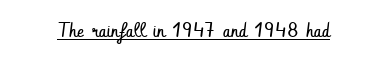
The image shows 20 px text type, upright; set normal letter spacing, underlined.
